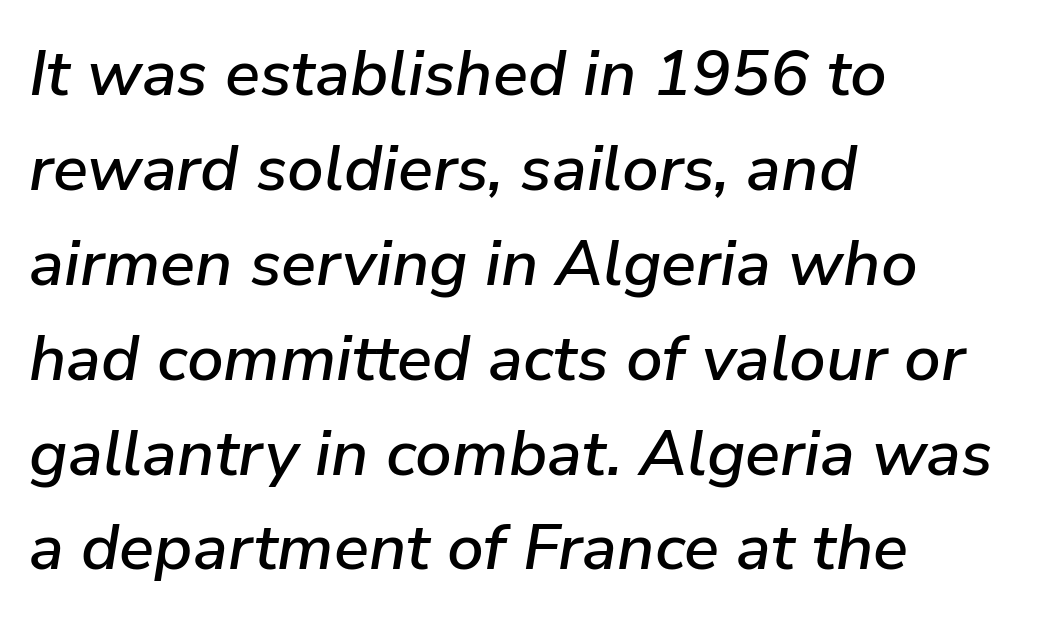
{"italic": "yes", "lean": "right", "slant_degrees": 9, "width": "normal", "stroke_contrast": "low", "x_height": "medium", "monospaced": "no", "underline": "no", "align": "left", "line_spacing": "normal", "line_spacing_ratio": 1.46, "letter_spacing": "normal", "letter_spacing_em": 0.0, "glyph_px": 65}
